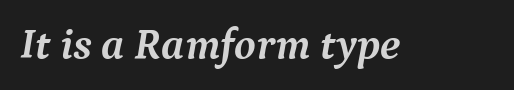
{"serif": "yes", "italic": "yes", "lean": "right", "slant_degrees": 9, "bold": "yes", "weight": "semibold", "width": "normal", "stroke_contrast": "medium", "x_height": "medium", "monospaced": "no", "underline": "no", "letter_spacing": "normal", "letter_spacing_em": 0.0, "glyph_px": 44}
